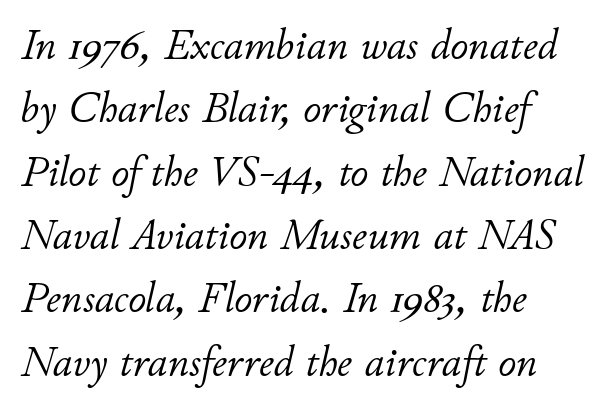
{"italic": "yes", "lean": "right", "slant_degrees": 11, "bold": "no", "weight": "light", "width": "normal", "stroke_contrast": "low", "x_height": "small", "monospaced": "no", "underline": "no", "align": "left", "line_spacing": "normal", "line_spacing_ratio": 1.44, "letter_spacing": "normal", "letter_spacing_em": 0.0, "glyph_px": 44}
